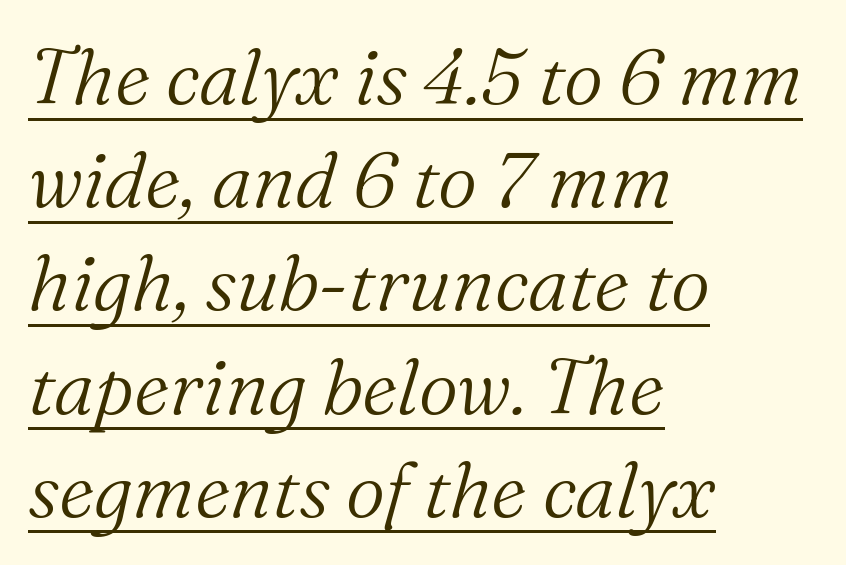
{"serif": "yes", "italic": "yes", "lean": "right", "slant_degrees": 16, "bold": "no", "weight": "light", "width": "normal", "stroke_contrast": "medium", "x_height": "medium", "monospaced": "no", "underline": "yes", "align": "left", "line_spacing": "normal", "line_spacing_ratio": 1.34, "letter_spacing": "normal", "letter_spacing_em": 0.0, "glyph_px": 77}
